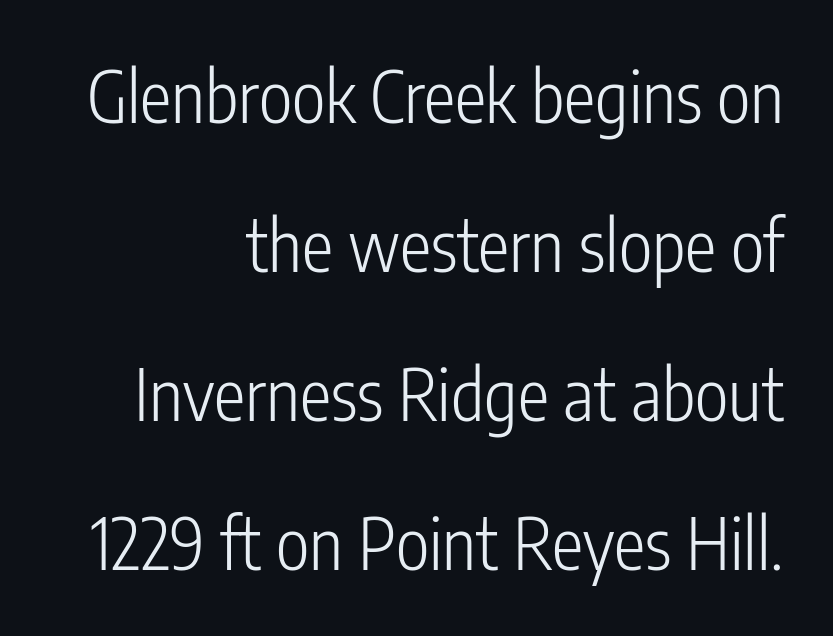
The image shows 71 px light, condensed sans-serif type, upright; set right-aligned, loose line spacing (2.1x), normal letter spacing, not underlined; low stroke contrast and a medium x-height.
